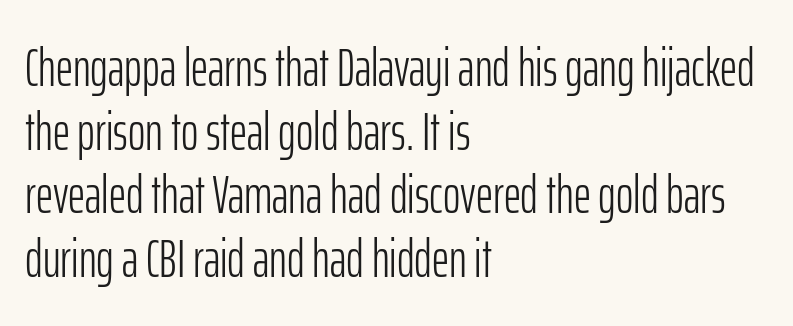
{"serif": "no", "italic": "no", "bold": "no", "weight": "light", "width": "condensed", "stroke_contrast": "low", "x_height": "medium", "monospaced": "no", "underline": "no", "align": "left", "line_spacing_ratio": 1.2, "letter_spacing": "normal", "letter_spacing_em": 0.0, "glyph_px": 53}
